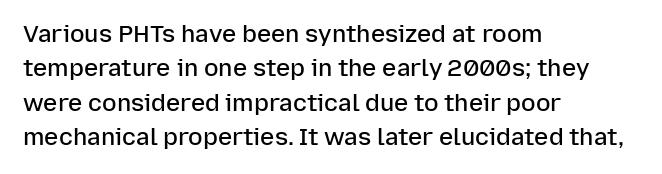
{"italic": "no", "bold": "semi", "underline": "no", "align": "left", "line_spacing": "normal", "line_spacing_ratio": 1.43, "letter_spacing": "normal", "letter_spacing_em": 0.0, "glyph_px": 24}
